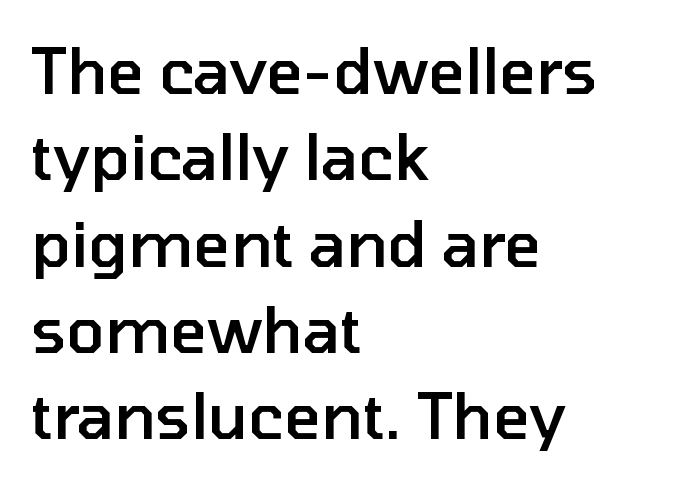
{"serif": "no", "italic": "no", "bold": "semi", "weight": "semibold", "width": "normal", "stroke_contrast": "low", "x_height": "medium", "monospaced": "no", "underline": "no", "align": "left", "line_spacing": "normal", "line_spacing_ratio": 1.37, "letter_spacing": "normal", "letter_spacing_em": 0.0, "glyph_px": 63}
